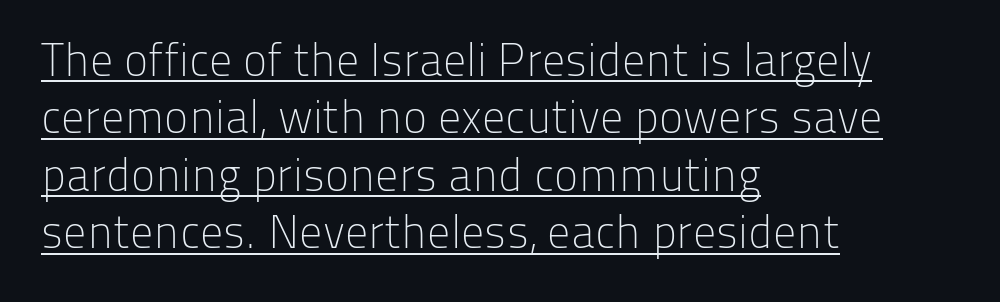
The image shows 46 px light sans-serif type, upright; set left-aligned, normal line spacing (1.25x), normal letter spacing, underlined; low stroke contrast and a medium x-height.
